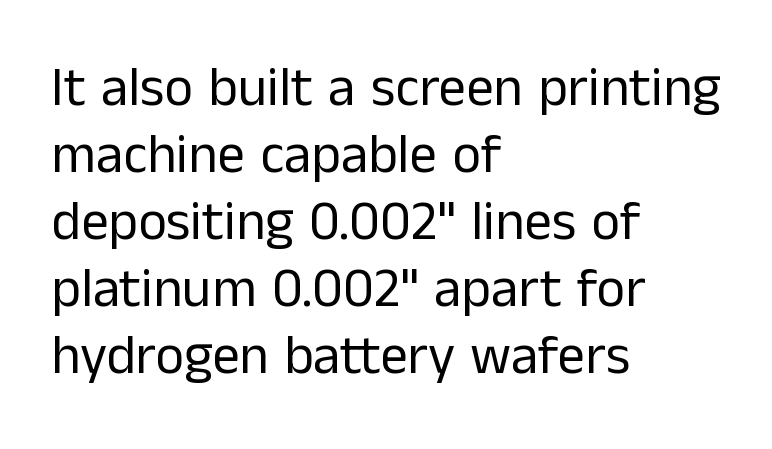
Stems here are at most as thick as an everyday book face. Vertical strokes here are truly vertical. The rendering anchors every line to the left-hand side. The characters display no serif detailing; their extremities are plain. A bare baseline throughout the passage. Each letter keeps its own natural width here, so spacing adapts to shape.
